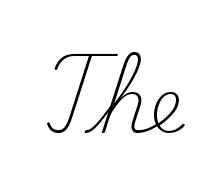
The image shows 76 px light serif type; set normal letter spacing, not underlined; medium stroke contrast and a small x-height.
